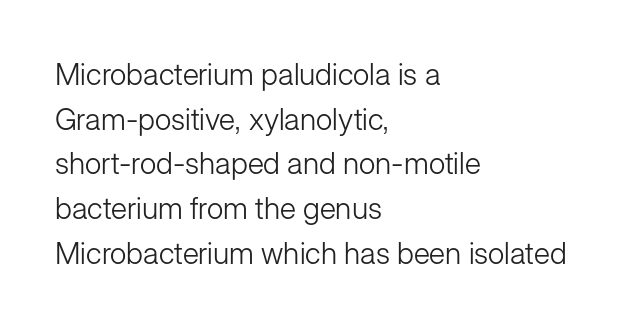
The image shows 30 px light sans-serif type, upright; set left-aligned, normal line spacing (1.49x), normal letter spacing, not underlined; low stroke contrast and a medium x-height.
